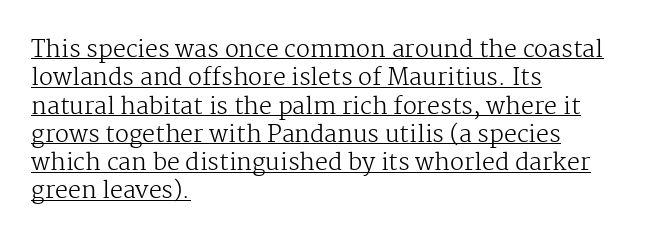
Q: Is the text bold? A: No.
Q: Is the text italic (slanted)? A: No, it is upright.
Q: Is the text underlined? A: Yes.
Q: How is the paragraph aligned? A: Left-aligned.
Q: Is the spacing between letters normal or unusually wide? A: Normal.
